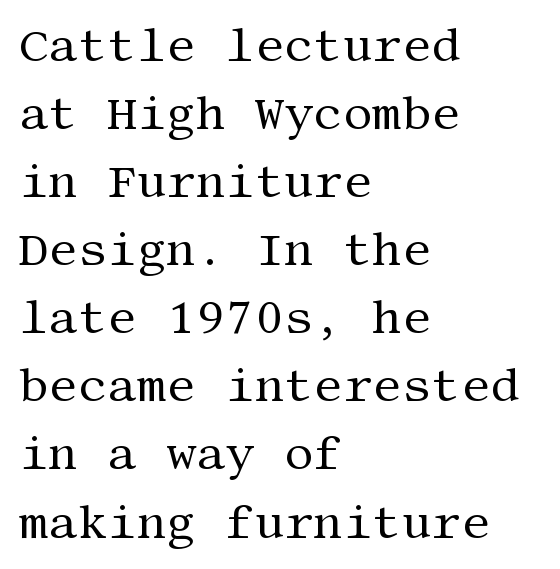
The image shows 46 px regular-weight serif type, upright; set left-aligned, normal line spacing (1.48x), normal letter spacing, not underlined; medium stroke contrast and a large x-height.
